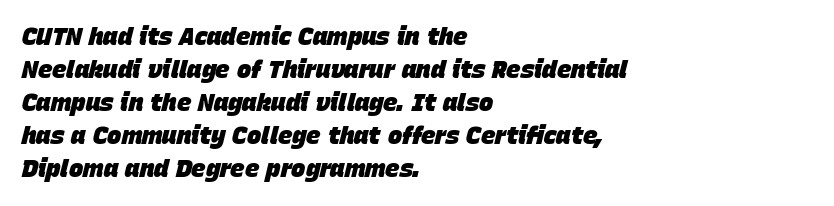
The paragraph shown leans on its left margin. These lines keep a tight, regular rhythm from letter to letter. The passage shown is emphatically bold. Quick note: interline space is typical.
